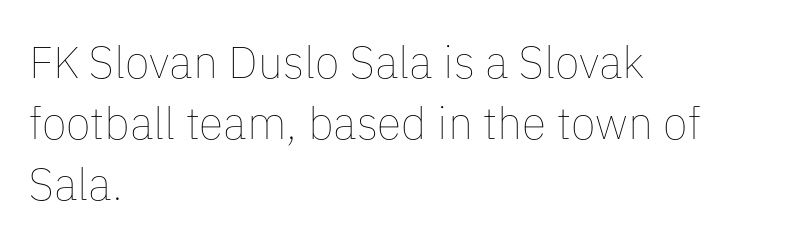
{"italic": "no", "bold": "no", "weight": "thin", "width": "normal", "stroke_contrast": "low", "x_height": "medium", "monospaced": "no", "underline": "no", "align": "left", "line_spacing": "normal", "line_spacing_ratio": 1.36, "letter_spacing": "normal", "letter_spacing_em": 0.0, "glyph_px": 45}
